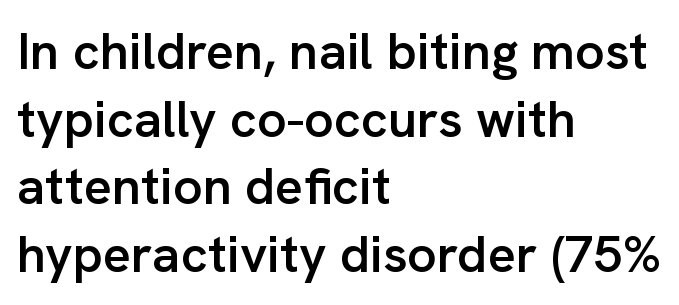
The image shows 52 px semibold sans-serif type, upright; set left-aligned, normal line spacing (1.3x), normal letter spacing, not underlined; low stroke contrast and a medium x-height.
